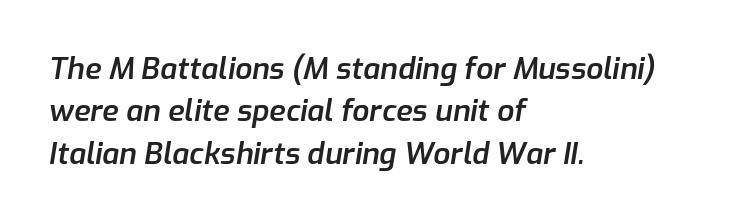
Q: Is the text bold? A: Semi-bold.
Q: Is the text italic (slanted)? A: Yes, it leans right by about 9 degrees.
Q: Is the text underlined? A: No.
Q: How is the paragraph aligned? A: Left-aligned.
Q: Is the spacing between letters normal or unusually wide? A: Normal.
Q: Is the spacing between lines tight, normal or loose? A: Normal.
Q: Width (condensed, normal, or wide)? A: Normal.
Q: Stroke contrast? A: Low.
Q: x-height? A: Medium.
Q: Monospaced? A: No.
